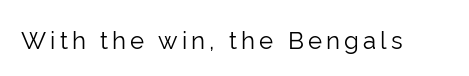
The image shows 24 px text type, upright; set not underlined.
